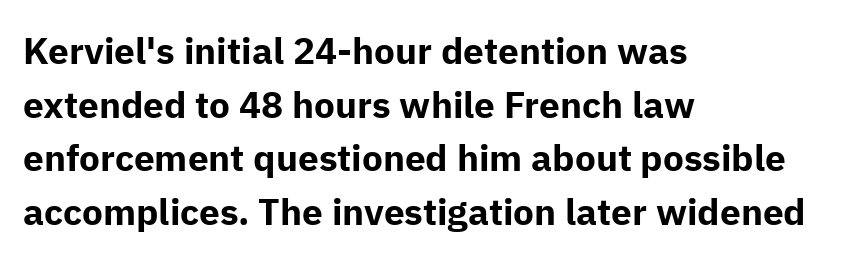
You can tell from the bare stems that sans-serif type was used. Italic: no, the glyphs are upright roman. A dark, heavy texture on the line: the type is bold. Think of a printed novel: that variable character pitch is what you see here. Notice how the passage keeps a crisp vertical edge on the left only. Honestly, the letter spacing is just normal — you wouldn't notice it.
